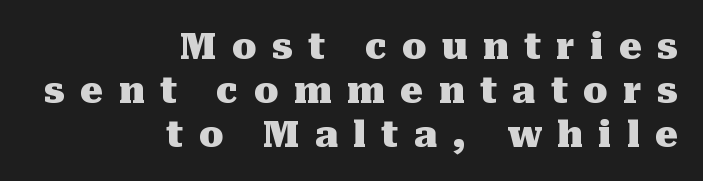
Q: Is the text bold? A: Yes.
Q: Is the text italic (slanted)? A: No, it is upright.
Q: Is the typeface a serif or a sans-serif typeface? A: Serif.
Q: Is the text underlined? A: No.
Q: How is the paragraph aligned? A: Right-aligned.
Q: Is the spacing between letters normal or unusually wide? A: Unusually wide.
Q: Width (condensed, normal, or wide)? A: Normal.
Q: Stroke contrast? A: Medium.
Q: x-height? A: Medium.
Q: Monospaced? A: No.
